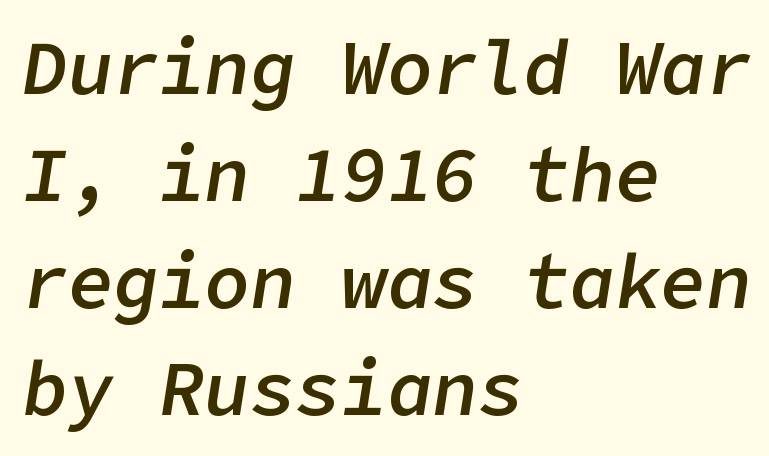
Q: Is the text bold? A: Semi-bold.
Q: Is the text italic (slanted)? A: Yes, it leans right by about 9 degrees.
Q: Is the text underlined? A: No.
Q: How is the paragraph aligned? A: Left-aligned.
Q: Is the spacing between letters normal or unusually wide? A: Normal.
Q: Is the spacing between lines tight, normal or loose? A: Normal.
Q: Width (condensed, normal, or wide)? A: Normal.
Q: Stroke contrast? A: Low.
Q: x-height? A: Medium.
